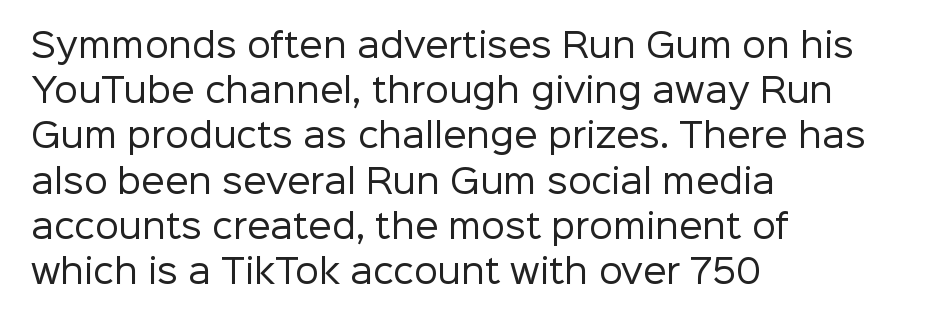
Varying glyph widths throughout — classic text-font behaviour. Underline: absent. The line texture is even and compact thanks to regular tracking. Does the type have serifs? No, each stem ends abruptly. What's the leading like? Ordinary, nothing unusual.
